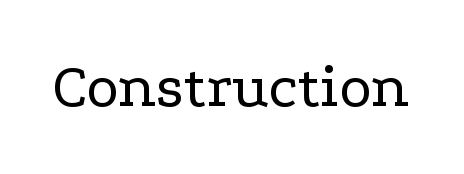
Look at the tracking — it's just the regular setting, nothing added. The letters advance in unequal steps, a hallmark of proportional type. The glyphs in this specimen are seriffed. Stems here are at most as thick as an everyday book face.
